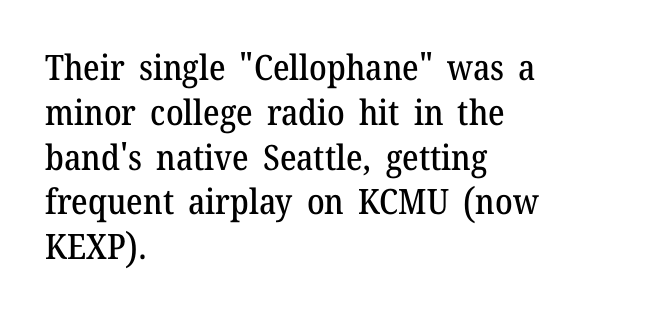
Normally led — the rows are evenly, conventionally spaced. Leftover space on each line is placed entirely after the last word. Look at the bottom of the vertical strokes: they flare into serifs here. The space beneath each line is pristine and unruled. Looks like regular typesetting: each glyph gets only the width it needs.
